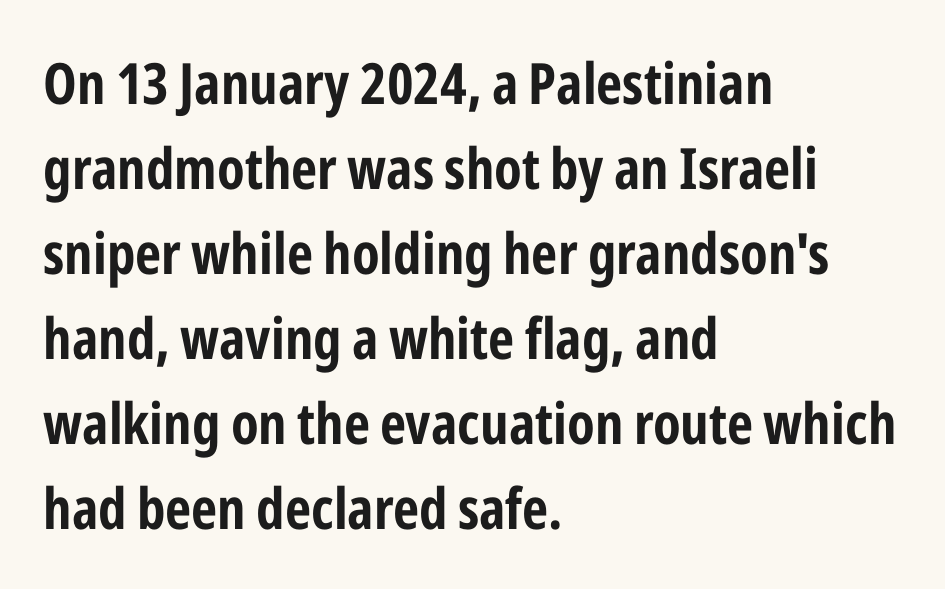
The image shows 57 px bold, condensed sans-serif type, upright; set left-aligned, normal line spacing (1.49x), normal letter spacing, not underlined; low stroke contrast and a medium x-height.
